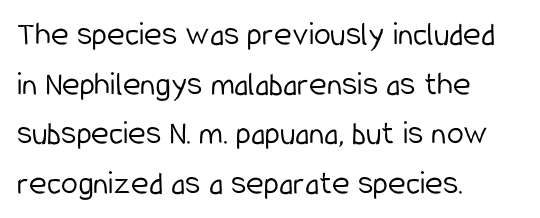
The image shows 34 px light, condensed sans-serif type, upright; set left-aligned, normal line spacing (1.46x), normal letter spacing, not underlined; low stroke contrast and a medium x-height.
